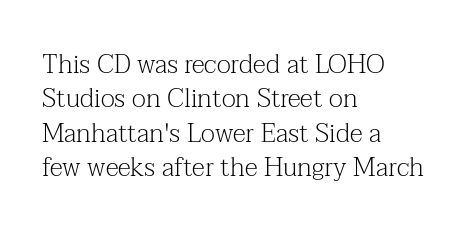
{"italic": "no", "bold": "no", "underline": "no", "align": "left", "line_spacing": "normal", "line_spacing_ratio": 1.32, "letter_spacing": "normal", "letter_spacing_em": 0.0, "glyph_px": 26}
